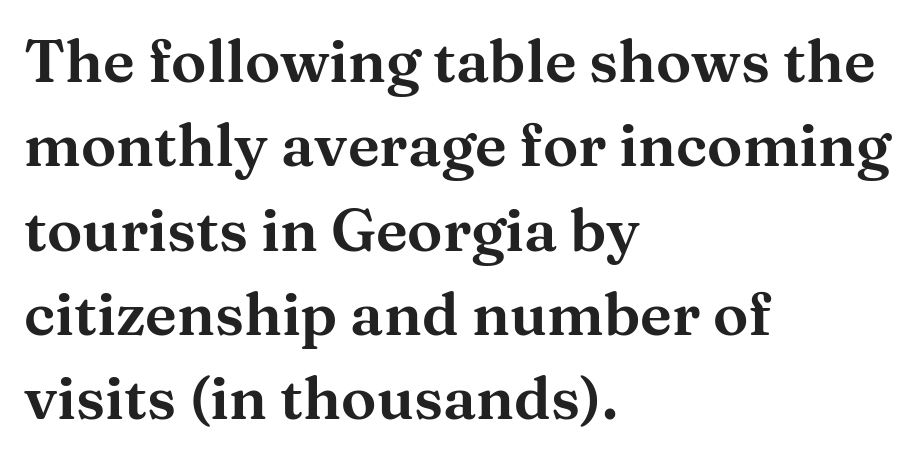
{"serif": "yes", "italic": "no", "width": "wide", "stroke_contrast": "medium", "x_height": "medium", "monospaced": "no", "underline": "no", "align": "left", "line_spacing": "normal", "line_spacing_ratio": 1.43, "letter_spacing": "normal", "letter_spacing_em": 0.0, "glyph_px": 59}
